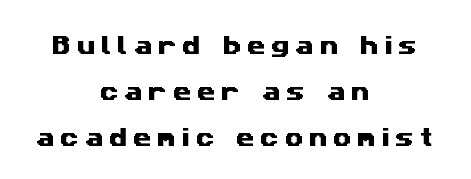
Q: Is the text underlined? A: No.
Q: How is the paragraph aligned? A: Centered.
Q: Is the spacing between letters normal or unusually wide? A: Unusually wide.
Q: Is the spacing between lines tight, normal or loose? A: Loose.
